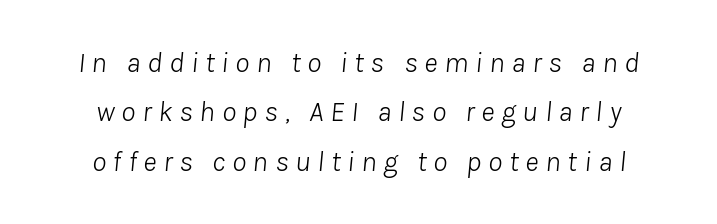
{"italic": "yes", "lean": "right", "slant_degrees": 8, "bold": "no", "weight": "light", "width": "normal", "stroke_contrast": "low", "x_height": "medium", "monospaced": "no", "underline": "no", "line_spacing": "normal", "line_spacing_ratio": 1.7, "letter_spacing": "wide", "letter_spacing_em": 0.23, "glyph_px": 29}
